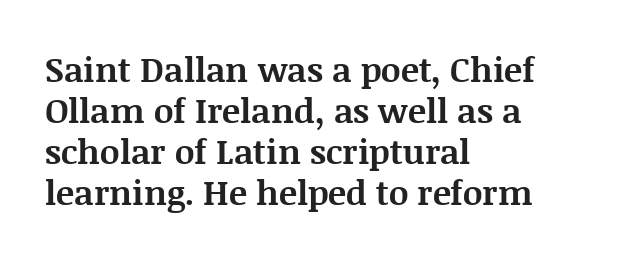
{"serif": "yes", "italic": "no", "bold": "yes", "weight": "bold", "width": "normal", "stroke_contrast": "medium", "x_height": "large", "monospaced": "no", "underline": "no", "align": "left", "line_spacing_ratio": 1.21, "letter_spacing": "normal", "letter_spacing_em": 0.0, "glyph_px": 34}
